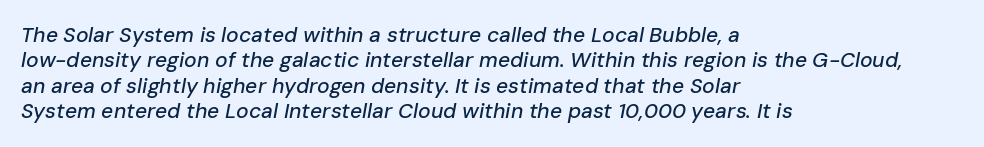
The image shows 21 px text type, italic (leaning right); set left-aligned, line spacing 1.21x, normal letter spacing, not underlined.
